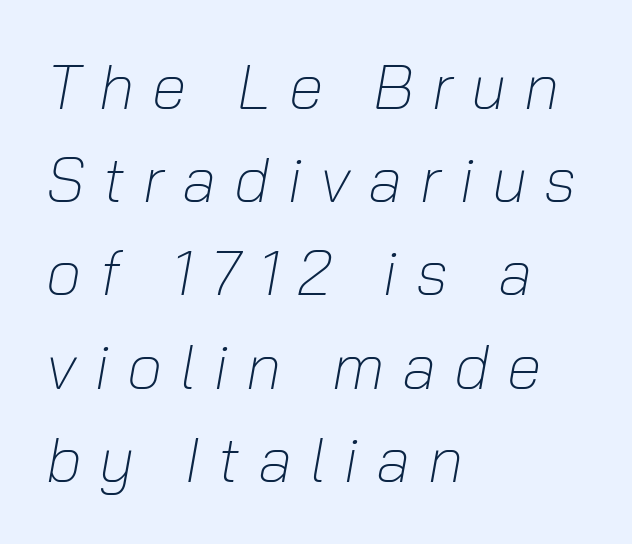
{"italic": "yes", "lean": "right", "slant_degrees": 10, "bold": "no", "weight": "light", "width": "normal", "stroke_contrast": "low", "x_height": "medium", "monospaced": "no", "underline": "no", "align": "left", "line_spacing": "normal", "line_spacing_ratio": 1.48, "letter_spacing": "wide", "letter_spacing_em": 0.28, "glyph_px": 63}
